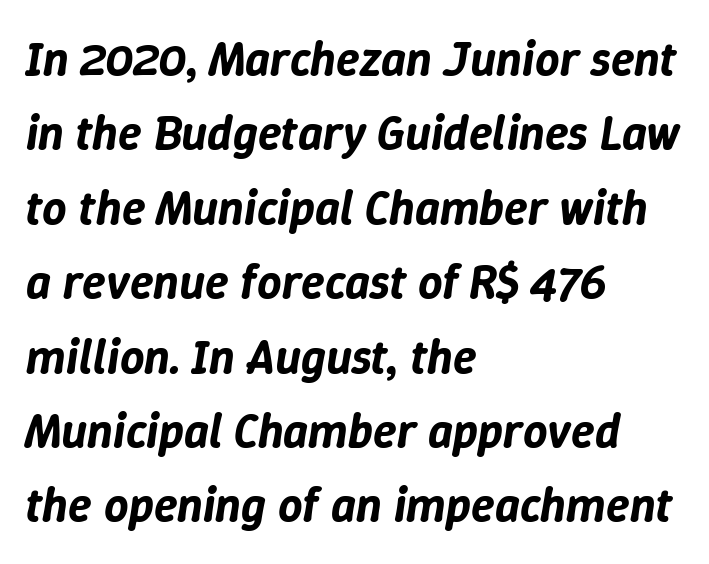
Lines of text with bare space underneath. There's an unmistakable incline to the writing here. Inter-character spacing is left at the font's built-in metrics. Character widths vary here, with narrow letters taking less room than wide ones. Where is the straight margin? On the left.
